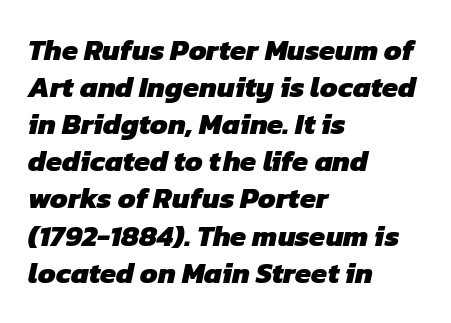
{"serif": "no", "bold": "yes", "weight": "heavy", "width": "normal", "stroke_contrast": "low", "x_height": "medium", "monospaced": "no", "underline": "no", "align": "left", "line_spacing": "normal", "line_spacing_ratio": 1.28, "letter_spacing": "normal", "letter_spacing_em": 0.0, "glyph_px": 29}
